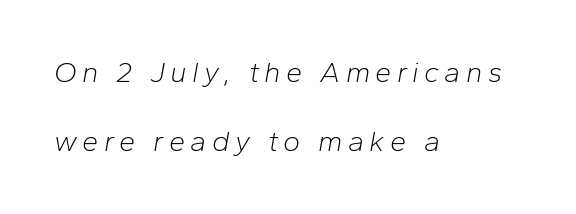
{"italic": "yes", "lean": "right", "slant_degrees": 10, "bold": "no", "weight": "light", "width": "normal", "stroke_contrast": "low", "x_height": "medium", "monospaced": "no", "underline": "no", "align": "left", "line_spacing": "loose", "line_spacing_ratio": 2.39, "glyph_px": 29}
